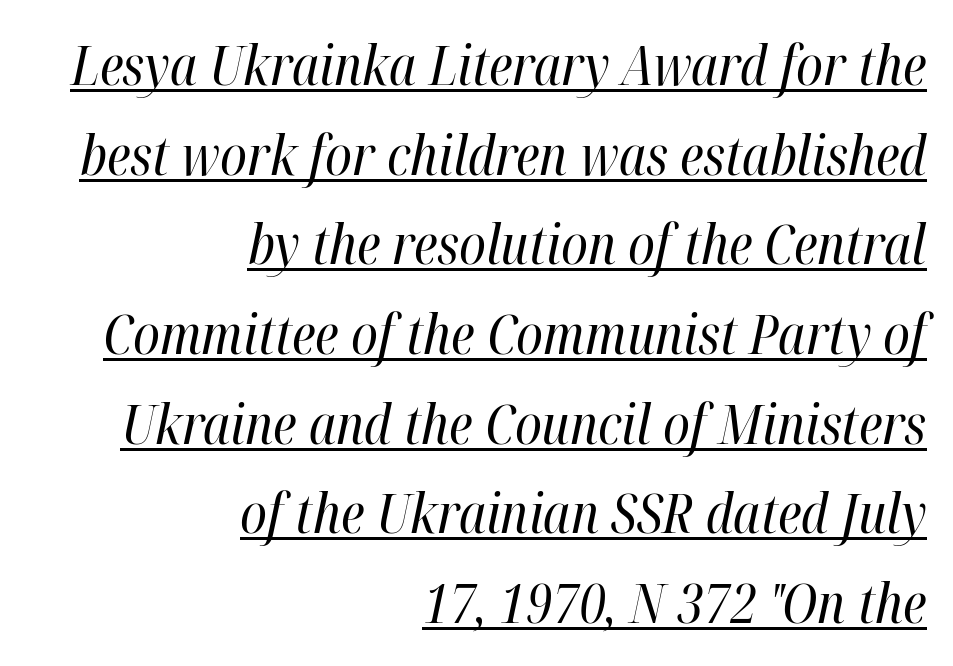
Q: Is the text bold? A: No.
Q: Is the text italic (slanted)? A: Yes, it leans right by about 12 degrees.
Q: Is the text underlined? A: Yes.
Q: How is the paragraph aligned? A: Right-aligned.
Q: Is the spacing between letters normal or unusually wide? A: Normal.
Q: Is the spacing between lines tight, normal or loose? A: Normal.
Q: Width (condensed, normal, or wide)? A: Condensed.
Q: Stroke contrast? A: High.
Q: x-height? A: Medium.
Q: Monospaced? A: No.
